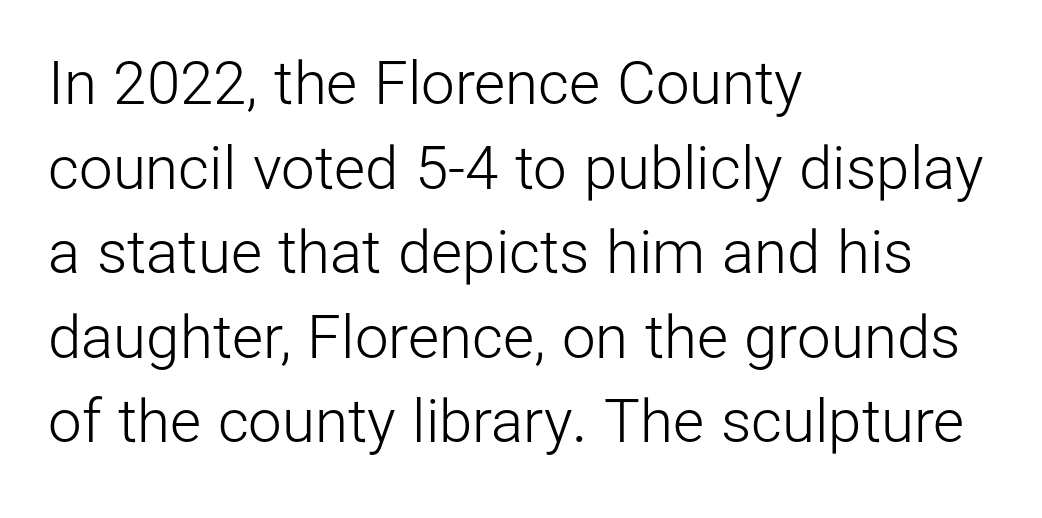
The block of text has a typical density, with ordinary space between rows. Between one letter and the next there's only the usual sliver of space. Serif or sans? Sans — the stroke terminals are bare. The zone under the glyphs is completely vacant.
